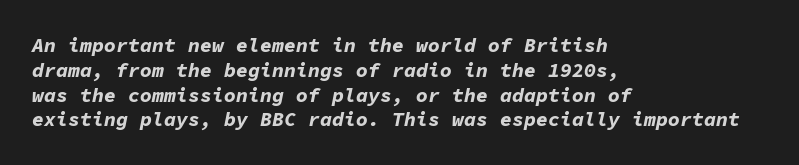
Q: Is the text bold? A: Yes.
Q: Is the text italic (slanted)? A: Yes, it leans right by about 11 degrees.
Q: Is the text underlined? A: No.
Q: How is the paragraph aligned? A: Left-aligned.
Q: Is the spacing between letters normal or unusually wide? A: Normal.
